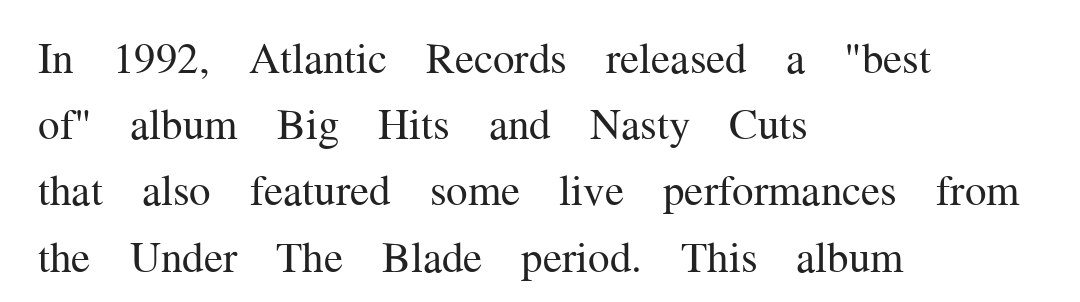
Is the type heavy? It reads as light-to-regular instead. A roman cut, with each character standing at attention. These lines stack with their left ends in a neat column. Little horizontal feet cap the strokes, marking this as serif type. Letters rest on an invisible, unmarked baseline.
